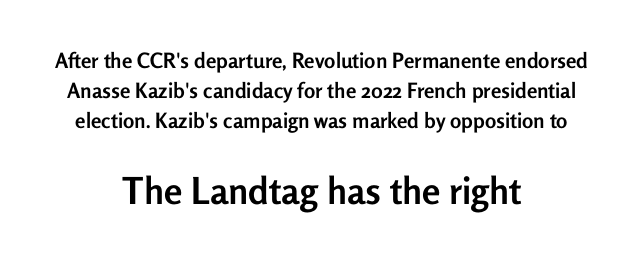
{"serif": "no", "italic": "no", "bold": "yes", "weight": "semibold", "width": "normal", "stroke_contrast": "low", "x_height": "medium", "monospaced": "no", "underline": "no", "align": "center", "line_spacing": "normal", "line_spacing_ratio": 1.44, "letter_spacing": "normal", "letter_spacing_em": 0.0, "larger_block": "second", "size_ratio": 1.76, "glyph_px": 37}
